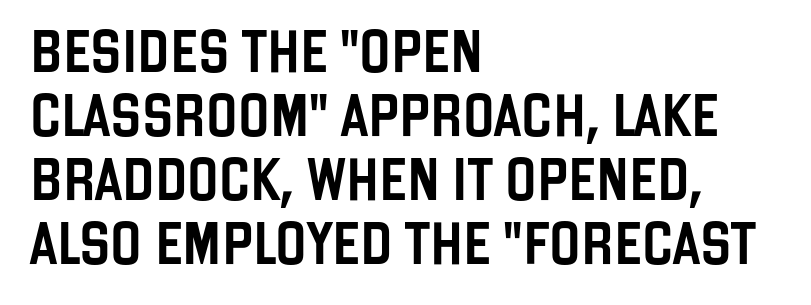
Proportional: the letters do not fall into vertical columns. A typesetter would mark this as roman, not italic. Font category for this specimen: sans-serif. Typeset ragged right — the left edge is the straight one. Any mark beneath the type? The region is blank.
